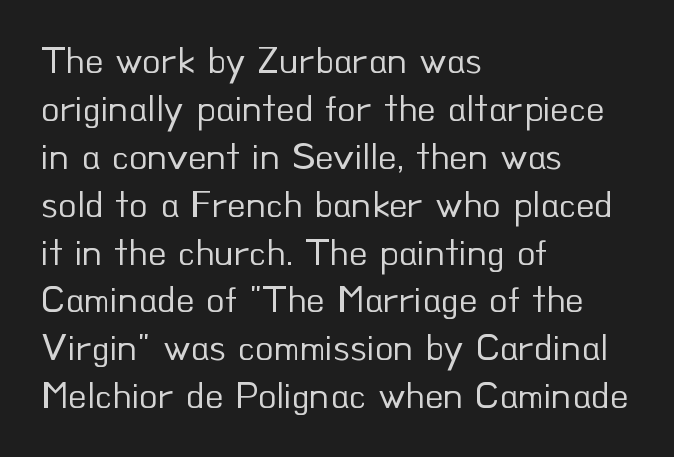
{"serif": "no", "italic": "no", "bold": "no", "weight": "regular", "width": "normal", "stroke_contrast": "low", "x_height": "small", "monospaced": "no", "underline": "no", "align": "left", "line_spacing": "normal", "line_spacing_ratio": 1.26, "letter_spacing": "normal", "letter_spacing_em": 0.0, "glyph_px": 38}
